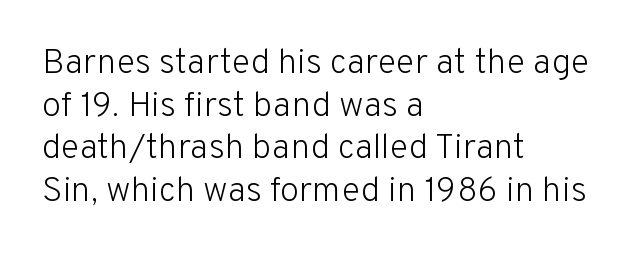
Q: Is the text bold? A: No.
Q: Is the text italic (slanted)? A: No, it is upright.
Q: Is the typeface a serif or a sans-serif typeface? A: Sans-serif.
Q: Is the text underlined? A: No.
Q: How is the paragraph aligned? A: Left-aligned.
Q: Is the spacing between letters normal or unusually wide? A: Normal.
Q: Width (condensed, normal, or wide)? A: Normal.
Q: Stroke contrast? A: Low.
Q: x-height? A: Medium.
Q: Monospaced? A: No.
